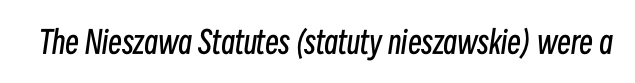
Rule under the text: the space is simply empty. The typeface has the unassuming heft of standard copy or less. Does the lettering tilt? It does — this is italic. In terms of letterspacing, this is plain default setting. Note the varied advance widths — an 'i' is clearly narrower than an 'm'.
